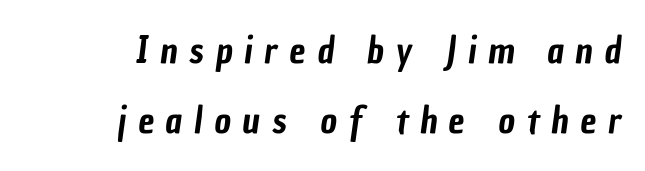
The type family on display is of the sans-serif kind. Interline gaps are noticeably wide in this sample. The area under the type is left untouched. Compared with typical body copy, the letter spacing here is much looser.
